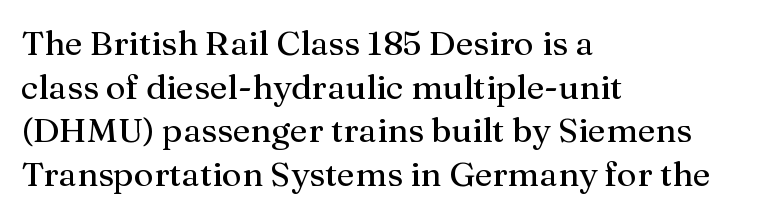
The image shows 34 px serif type, upright; set left-aligned, normal line spacing (1.28x), normal letter spacing, not underlined; medium stroke contrast and a medium x-height.
